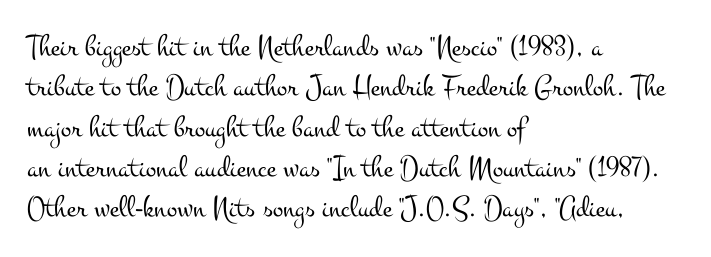
Q: Is the text bold? A: No.
Q: Is the text italic (slanted)? A: Yes.
Q: Is the text underlined? A: No.
Q: How is the paragraph aligned? A: Left-aligned.
Q: Is the spacing between letters normal or unusually wide? A: Normal.
Q: Is the spacing between lines tight, normal or loose? A: Normal.
Q: Width (condensed, normal, or wide)? A: Wide.
Q: Stroke contrast? A: Medium.
Q: x-height? A: Small.
Q: Monospaced? A: No.
